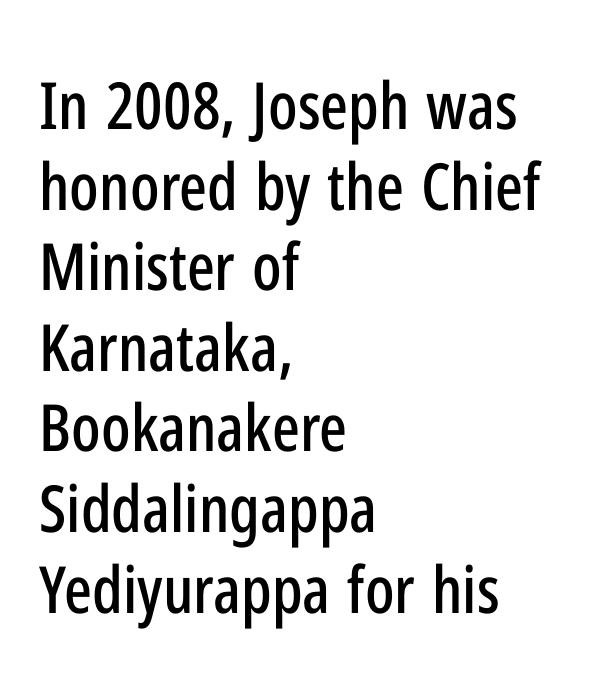
Q: Is the text italic (slanted)? A: No, it is upright.
Q: Is the typeface a serif or a sans-serif typeface? A: Sans-serif.
Q: Is the text underlined? A: No.
Q: How is the paragraph aligned? A: Left-aligned.
Q: Is the spacing between letters normal or unusually wide? A: Normal.
Q: Width (condensed, normal, or wide)? A: Condensed.
Q: Stroke contrast? A: Low.
Q: x-height? A: Medium.
Q: Monospaced? A: No.
